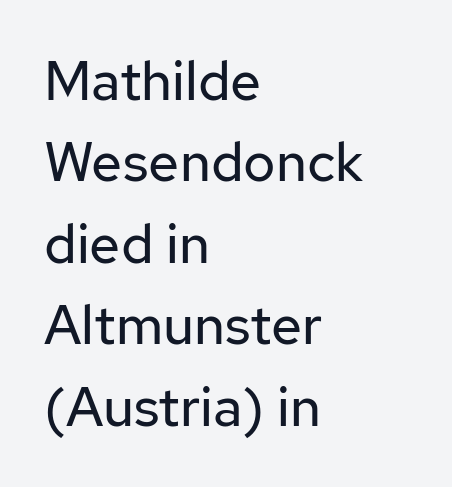
{"serif": "no", "italic": "no", "bold": "no", "weight": "regular", "width": "normal", "stroke_contrast": "low", "x_height": "medium", "monospaced": "no", "underline": "no", "align": "left", "line_spacing": "normal", "line_spacing_ratio": 1.48, "letter_spacing": "normal", "letter_spacing_em": 0.0, "glyph_px": 55}
